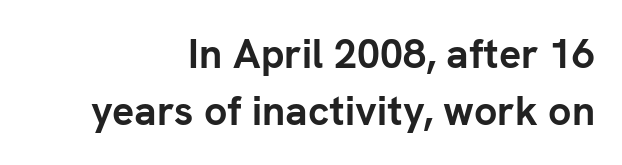
Q: Is the text bold? A: Yes.
Q: Is the text italic (slanted)? A: No, it is upright.
Q: Is the typeface a serif or a sans-serif typeface? A: Sans-serif.
Q: Is the text underlined? A: No.
Q: How is the paragraph aligned? A: Right-aligned.
Q: Is the spacing between letters normal or unusually wide? A: Normal.
Q: Is the spacing between lines tight, normal or loose? A: Normal.
Q: Width (condensed, normal, or wide)? A: Normal.
Q: Stroke contrast? A: Low.
Q: x-height? A: Medium.
Q: Monospaced? A: No.
